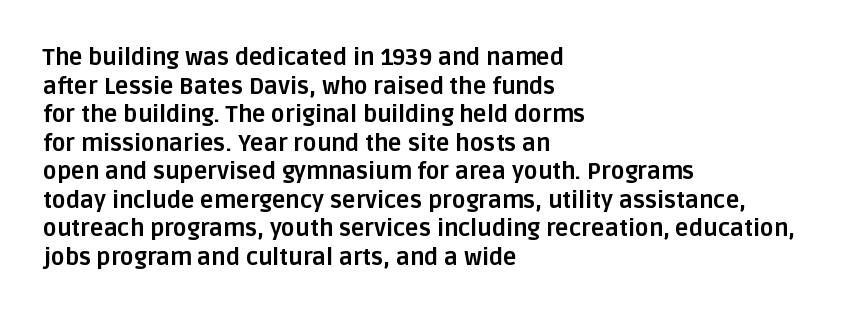
Q: Is the text bold? A: Yes.
Q: Is the text italic (slanted)? A: No, it is upright.
Q: Is the text underlined? A: No.
Q: How is the paragraph aligned? A: Left-aligned.
Q: Is the spacing between letters normal or unusually wide? A: Normal.
